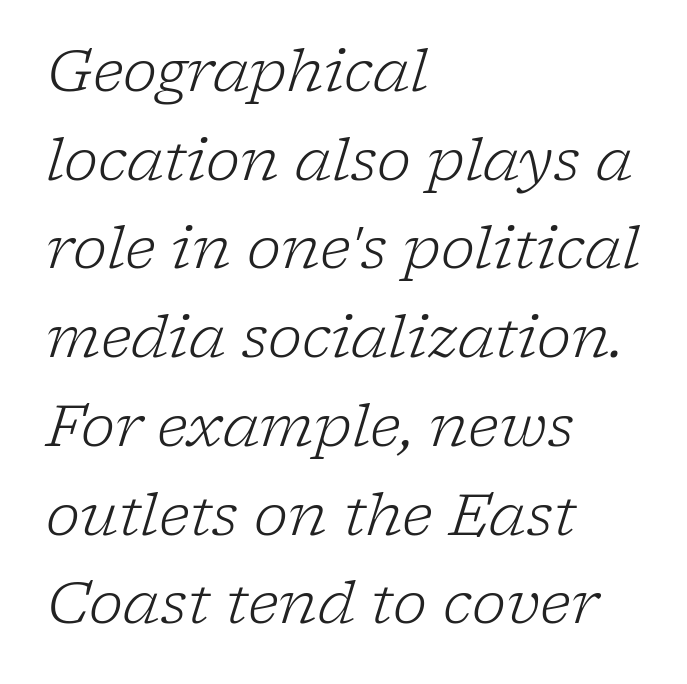
The image shows 58 px light serif type, italic (leaning right); set left-aligned, normal line spacing (1.53x), normal letter spacing, not underlined; low stroke contrast and a medium x-height.
